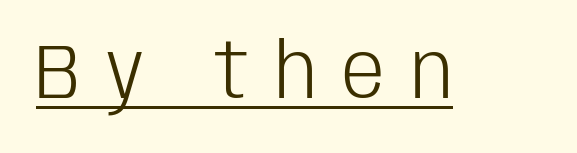
Q: Is the text bold? A: No.
Q: Is the text italic (slanted)? A: No, it is upright.
Q: Is the typeface a serif or a sans-serif typeface? A: Sans-serif.
Q: Is the text underlined? A: Yes.
Q: Is the spacing between letters normal or unusually wide? A: Unusually wide.
Q: Width (condensed, normal, or wide)? A: Condensed.
Q: Stroke contrast? A: Low.
Q: x-height? A: Large.
Q: Monospaced? A: No.
